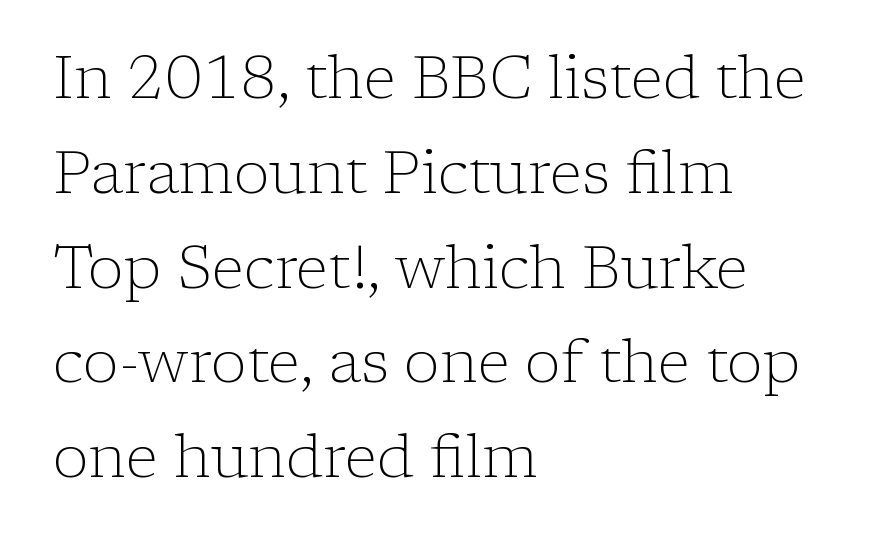
{"serif": "yes", "italic": "no", "bold": "no", "weight": "light", "width": "normal", "stroke_contrast": "low", "x_height": "medium", "monospaced": "no", "underline": "no", "align": "left", "line_spacing": "normal", "line_spacing_ratio": 1.58, "letter_spacing": "normal", "letter_spacing_em": 0.0, "glyph_px": 60}
